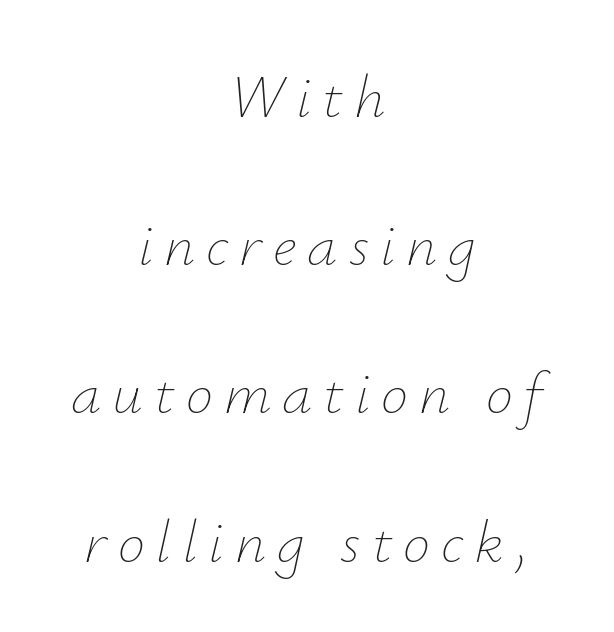
Vertically, the passage feels expansive, rows floating well apart. Weight class: somewhere from thin through regular. Horizontally, the lines are justified to the midpoint only. The words here are not underlined. There's an unmistakable incline to the writing here.
